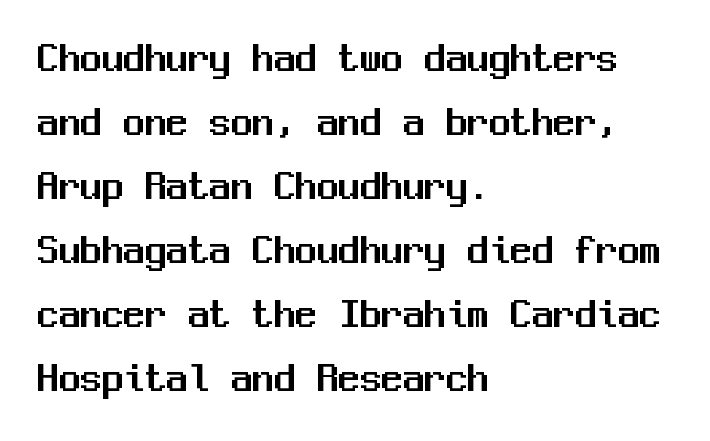
Regarding leading, the lines here are spaced in the standard way. Note the uniform advance width — an 'i' takes as much space as an 'm'. You could call the tracking neutral — neither tight nor loose. What kind of face is this? One without serifs — a sans. Typeset ragged right — the left edge is the straight one.
